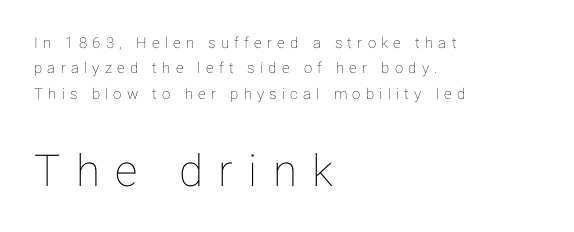
Does the copy run flush right? No — it runs flush left. Short note: letters widely spaced. Varying glyph widths throughout — classic text-font behaviour. Ascenders rise straight up at ninety degrees.
